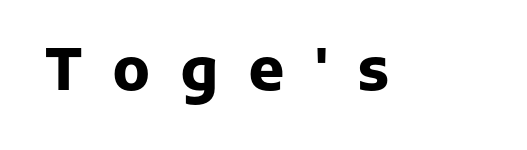
{"serif": "no", "italic": "no", "bold": "yes", "weight": "heavy", "width": "normal", "stroke_contrast": "low", "x_height": "medium", "monospaced": "no", "underline": "no", "letter_spacing": "wide", "letter_spacing_em": 0.5, "glyph_px": 59}
